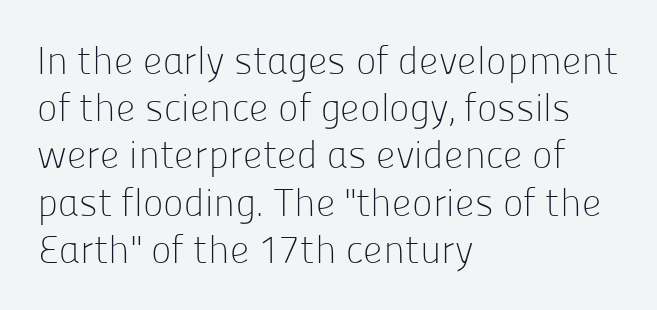
The image shows 39 px light sans-serif type, upright; set left-aligned, line spacing 1.21x, normal letter spacing, not underlined; low stroke contrast and a medium x-height.
